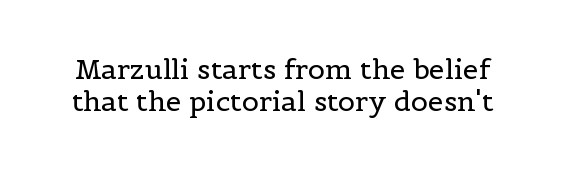
Q: Is the text bold? A: No.
Q: Is the text italic (slanted)? A: No, it is upright.
Q: Is the typeface a serif or a sans-serif typeface? A: Serif.
Q: Is the text underlined? A: No.
Q: Is the spacing between letters normal or unusually wide? A: Normal.
Q: Width (condensed, normal, or wide)? A: Normal.
Q: x-height? A: Medium.
Q: Monospaced? A: No.
